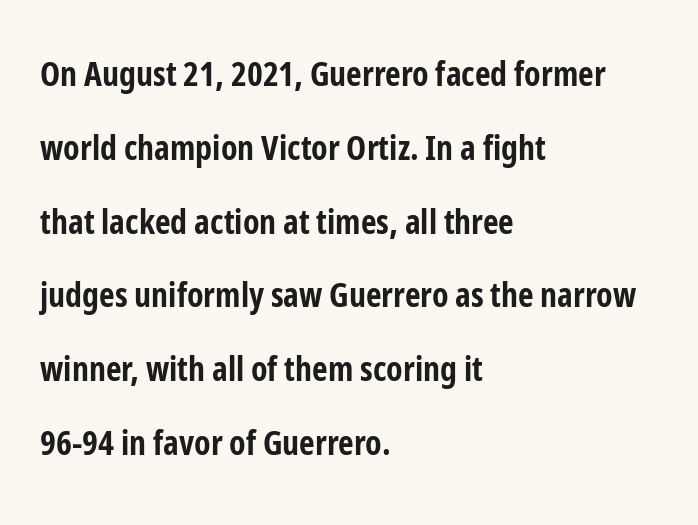
Q: Is the text bold? A: Yes.
Q: Is the text italic (slanted)? A: No, it is upright.
Q: Is the typeface a serif or a sans-serif typeface? A: Sans-serif.
Q: Is the text underlined? A: No.
Q: How is the paragraph aligned? A: Left-aligned.
Q: Is the spacing between letters normal or unusually wide? A: Normal.
Q: Is the spacing between lines tight, normal or loose? A: Loose.
Q: Width (condensed, normal, or wide)? A: Condensed.
Q: Stroke contrast? A: Low.
Q: x-height? A: Medium.
Q: Monospaced? A: No.
